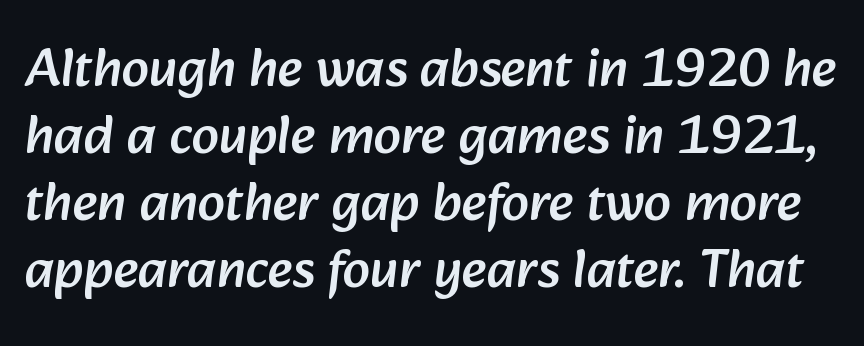
Q: Is the typeface a serif or a sans-serif typeface? A: Sans-serif.
Q: Is the text underlined? A: No.
Q: Is the spacing between letters normal or unusually wide? A: Normal.
Q: Width (condensed, normal, or wide)? A: Normal.
Q: Stroke contrast? A: Low.
Q: x-height? A: Medium.
Q: Monospaced? A: No.
